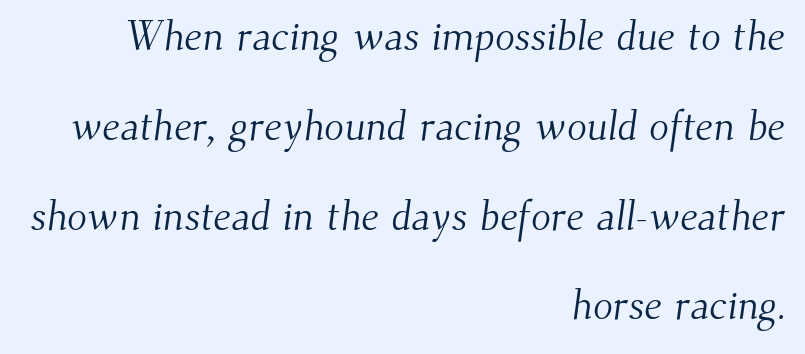
In CSS terms this would be text-align: right. Clear beneath every line of the passage. Summary of vertical rhythm: relaxed, with wide interline spacing. Nothing unusual about the tracking: characters are spaced as the font intends.
